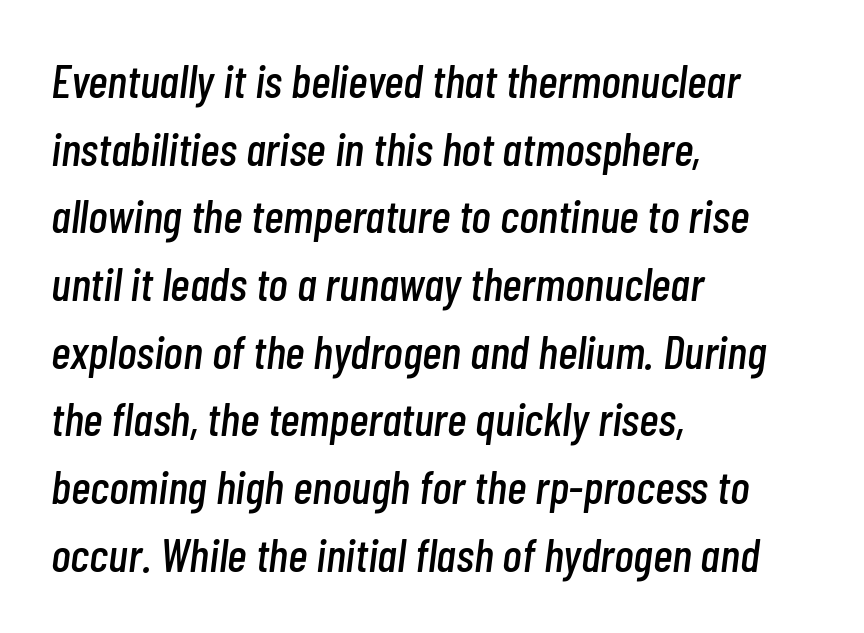
Q: Is the text italic (slanted)? A: Yes, it leans right by about 7 degrees.
Q: Is the text underlined? A: No.
Q: How is the paragraph aligned? A: Left-aligned.
Q: Is the spacing between letters normal or unusually wide? A: Normal.
Q: Is the spacing between lines tight, normal or loose? A: Normal.
Q: Width (condensed, normal, or wide)? A: Condensed.
Q: Stroke contrast? A: Low.
Q: x-height? A: Medium.
Q: Monospaced? A: No.
